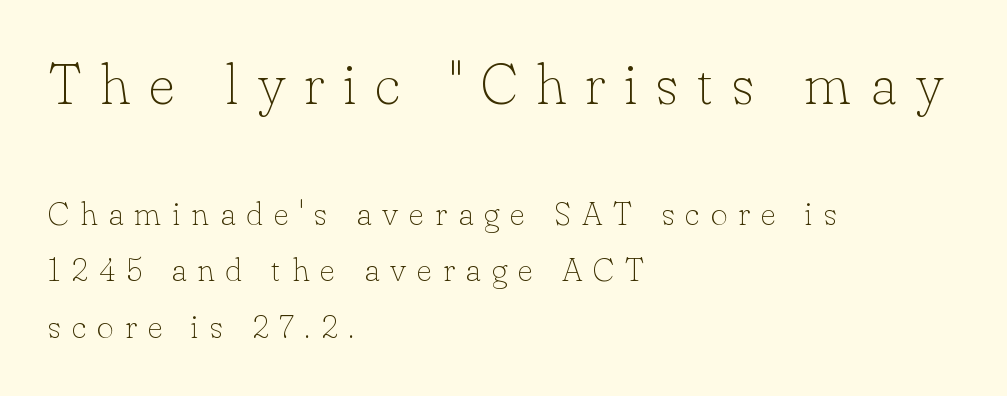
{"serif": "yes", "italic": "no", "bold": "no", "weight": "thin", "width": "normal", "stroke_contrast": "low", "x_height": "small", "monospaced": "no", "underline": "no", "align": "left", "line_spacing_ratio": 1.72, "letter_spacing": "wide", "letter_spacing_em": 0.33, "larger_block": "first", "size_ratio": 1.73, "glyph_px": 57}
